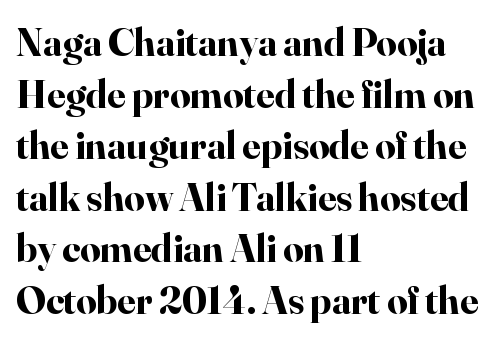
Q: Is the text bold? A: Yes.
Q: Is the text italic (slanted)? A: No, it is upright.
Q: Is the typeface a serif or a sans-serif typeface? A: Serif.
Q: Is the text underlined? A: No.
Q: How is the paragraph aligned? A: Left-aligned.
Q: Is the spacing between letters normal or unusually wide? A: Normal.
Q: Is the spacing between lines tight, normal or loose? A: Normal.
Q: Width (condensed, normal, or wide)? A: Normal.
Q: Stroke contrast? A: High.
Q: x-height? A: Small.
Q: Monospaced? A: No.
